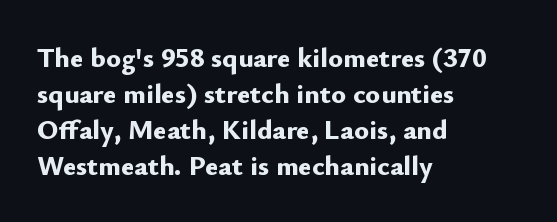
{"serif": "no", "italic": "no", "bold": "yes", "weight": "bold", "width": "normal", "stroke_contrast": "low", "x_height": "small", "monospaced": "no", "underline": "no", "align": "left", "line_spacing": "normal", "line_spacing_ratio": 1.29, "letter_spacing": "normal", "letter_spacing_em": 0.0, "glyph_px": 28}
